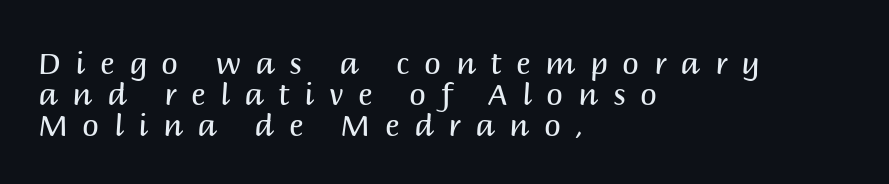
{"serif": "no", "bold": "no", "weight": "regular", "width": "normal", "stroke_contrast": "medium", "x_height": "large", "monospaced": "no", "underline": "no", "align": "left", "line_spacing": "tight", "line_spacing_ratio": 1.04, "letter_spacing": "wide", "letter_spacing_em": 0.49, "glyph_px": 30}
